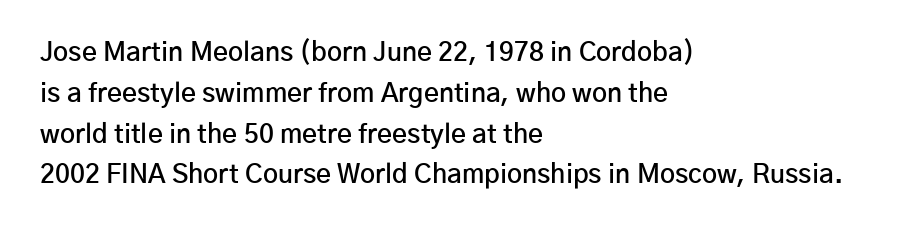
Q: Is the text bold? A: Semi-bold.
Q: Is the text italic (slanted)? A: No, it is upright.
Q: Is the text underlined? A: No.
Q: How is the paragraph aligned? A: Left-aligned.
Q: Is the spacing between letters normal or unusually wide? A: Normal.
Q: Is the spacing between lines tight, normal or loose? A: Normal.
